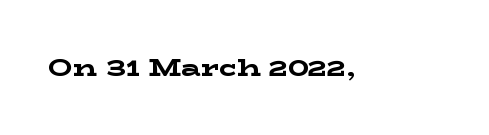
Q: Is the text bold? A: Yes.
Q: Is the text italic (slanted)? A: No, it is upright.
Q: Is the text underlined? A: No.
Q: Is the spacing between letters normal or unusually wide? A: Normal.
